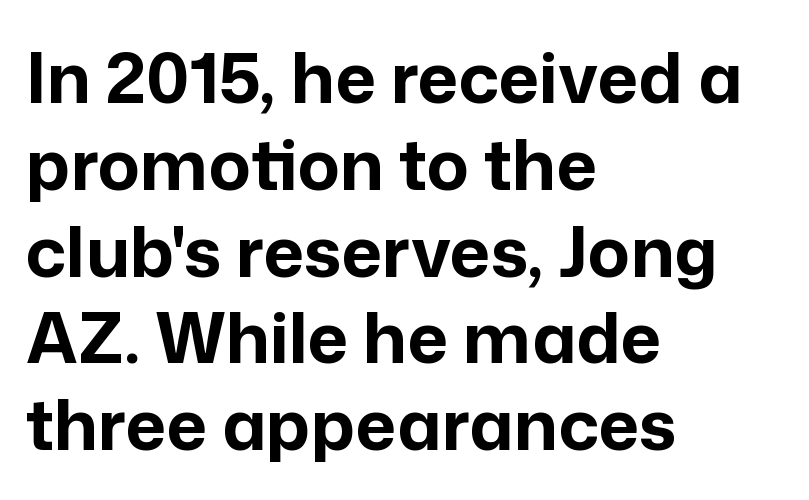
{"serif": "no", "italic": "no", "bold": "yes", "weight": "bold", "width": "normal", "stroke_contrast": "low", "x_height": "medium", "monospaced": "no", "underline": "no", "align": "left", "line_spacing_ratio": 1.24, "letter_spacing": "normal", "letter_spacing_em": 0.0, "glyph_px": 70}
